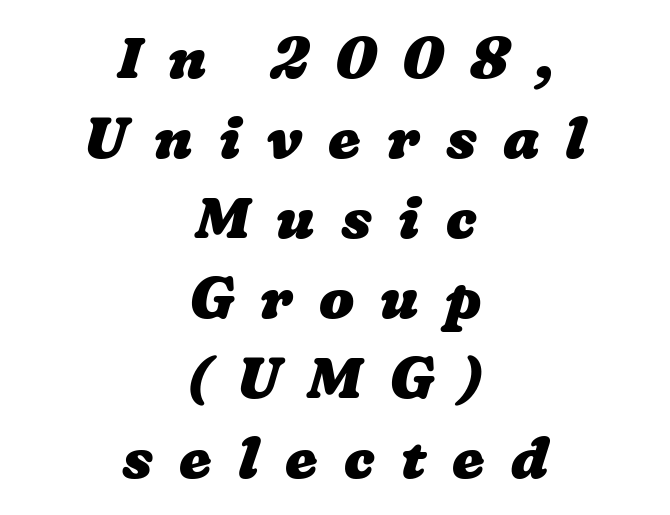
The image shows 58 px heavy, wide type; set centered, normal line spacing (1.38x), unusually wide letter spacing (+0.45 em), not underlined; low stroke contrast and a medium x-height.
